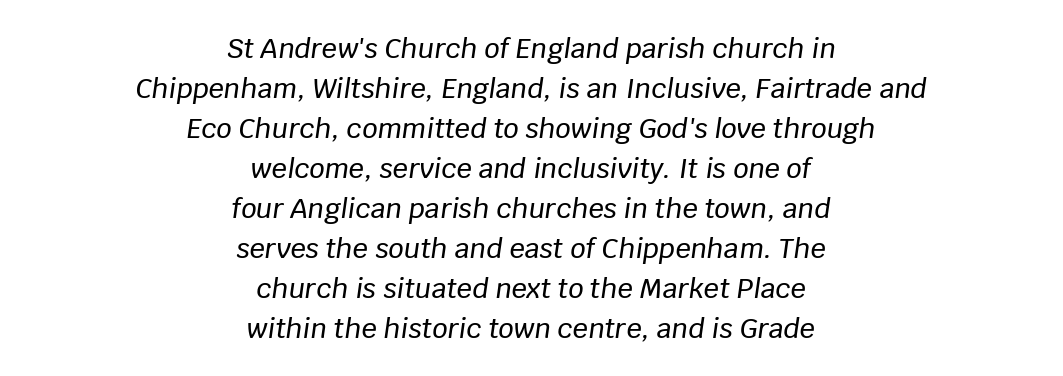
Q: Is the text italic (slanted)? A: Yes, it leans right by about 8 degrees.
Q: Is the text underlined? A: No.
Q: How is the paragraph aligned? A: Centered.
Q: Is the spacing between letters normal or unusually wide? A: Normal.
Q: Is the spacing between lines tight, normal or loose? A: Normal.
